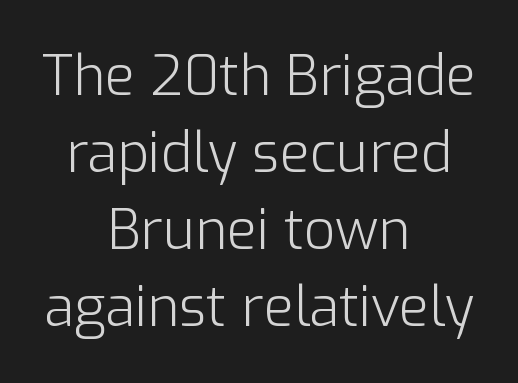
Glance below the letters and you will spot only blank space. Words appear dense and cohesive because spacing is normal. Here the designer chose a conventional face with non-uniform glyph widths. Quick note: not italic, upright. Stroke mass is kept to a normal reading level or below.
